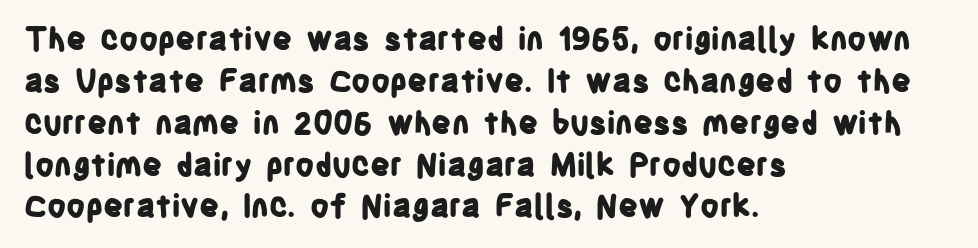
{"serif": "no", "italic": "no", "bold": "yes", "weight": "bold", "width": "condensed", "stroke_contrast": "low", "x_height": "large", "monospaced": "no", "underline": "no", "align": "left", "line_spacing": "normal", "line_spacing_ratio": 1.35, "letter_spacing": "normal", "letter_spacing_em": 0.0, "glyph_px": 31}
